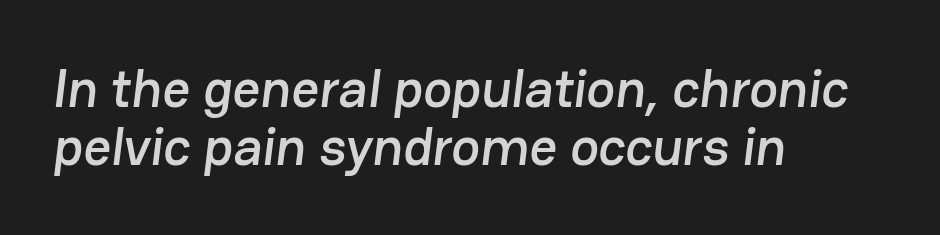
Tracking here is standard; glyphs follow each other at the usual distance. Horizontally, the lines are justified to the leading edge only. This sample uses a sans-serif face. Horizontal bands of white between lines are thin slivers.
